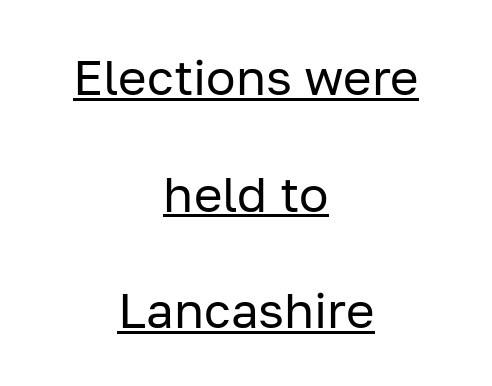
Looks like regular typesetting: each glyph gets only the width it needs. This rendering features underlined lettering. The axis of the letterforms is exactly vertical. The strokes carry an ordinary text weight at most.
